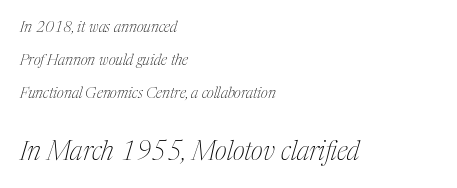
{"italic": "yes", "lean": "right", "slant_degrees": 17, "bold": "no", "underline": "no", "align": "left", "line_spacing": "loose", "line_spacing_ratio": 2.21, "letter_spacing": "normal", "letter_spacing_em": 0.0, "larger_block": "second", "size_ratio": 1.73, "glyph_px": 26}
